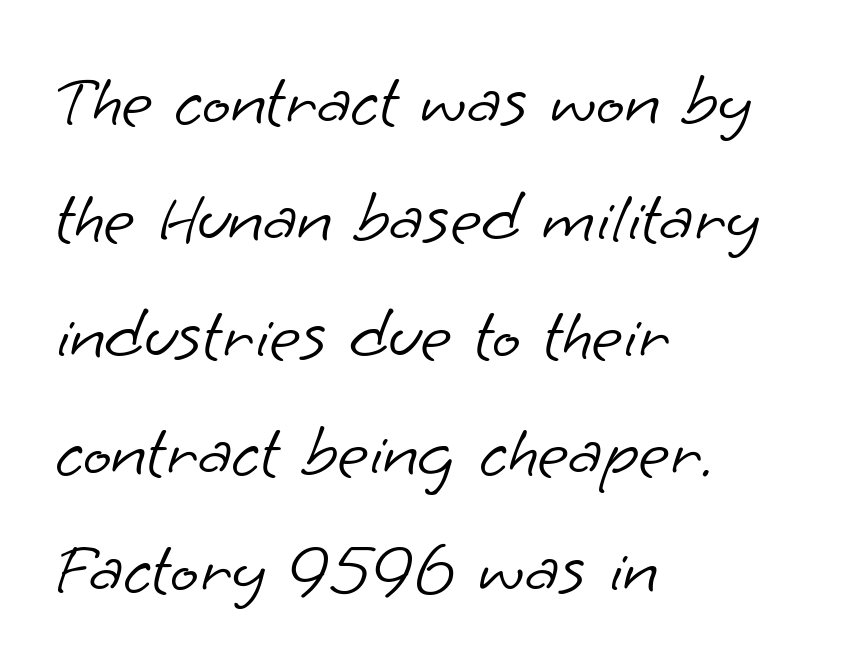
Nobody drew a line under any word here. Quick note: interline space is typical. Inter-character spacing is left at the font's built-in metrics. In CSS terms this would be text-align: left.
